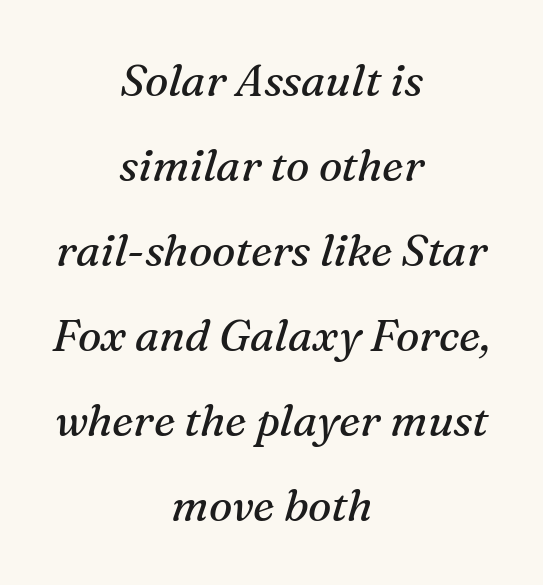
The image shows 44 px regular-weight serif type, italic (leaning right); set centered, loose line spacing (1.93x), normal letter spacing, not underlined; medium stroke contrast and a medium x-height.
